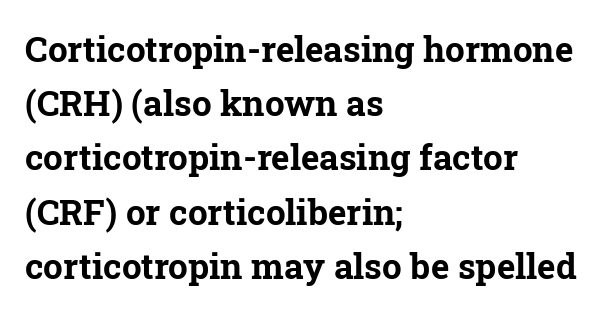
The image shows 35 px bold serif type, upright; set left-aligned, normal line spacing (1.55x), normal letter spacing, not underlined; low stroke contrast and a medium x-height.
